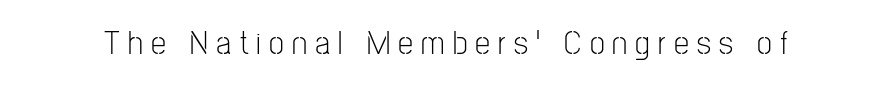
The image shows 34 px light, condensed sans-serif type, upright; set unusually wide letter spacing (+0.24 em), not underlined; low stroke contrast and a medium x-height.
